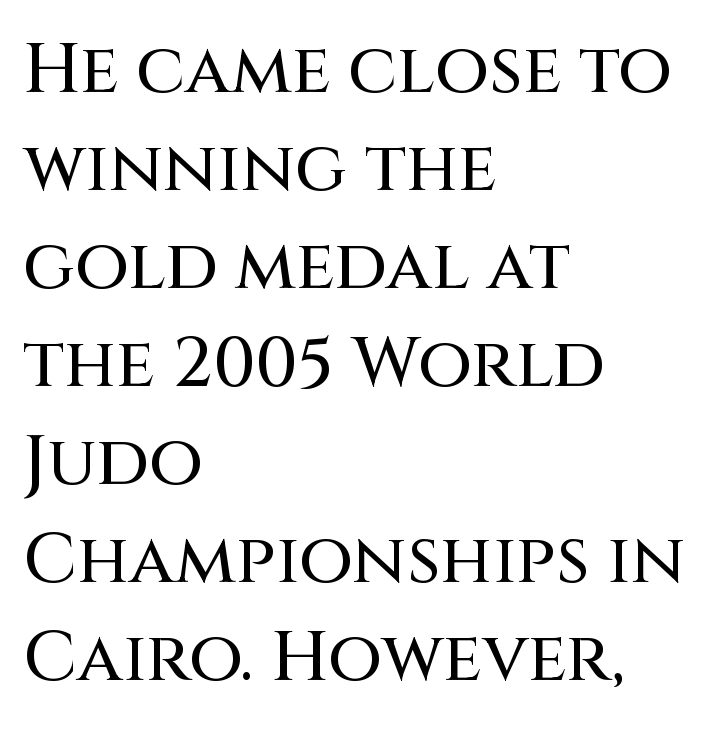
The image shows 70 px sans-serif type, upright; set left-aligned, normal line spacing (1.4x), normal letter spacing, not underlined; medium stroke contrast and a large x-height.
